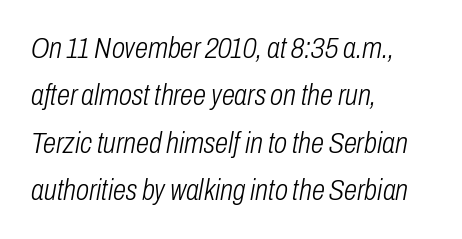
{"italic": "yes", "lean": "right", "slant_degrees": 10, "bold": "no", "weight": "light", "width": "condensed", "stroke_contrast": "low", "x_height": "medium", "monospaced": "no", "underline": "no", "align": "left", "line_spacing": "normal", "line_spacing_ratio": 1.58, "letter_spacing": "normal", "letter_spacing_em": 0.0, "glyph_px": 30}
